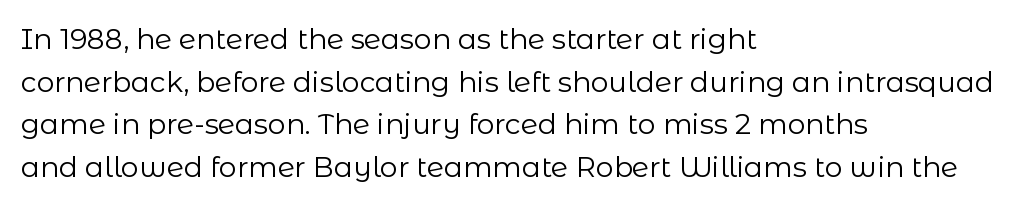
The image shows 28 px regular-weight sans-serif type, upright; set left-aligned, normal line spacing (1.52x), normal letter spacing, not underlined; low stroke contrast and a medium x-height.
